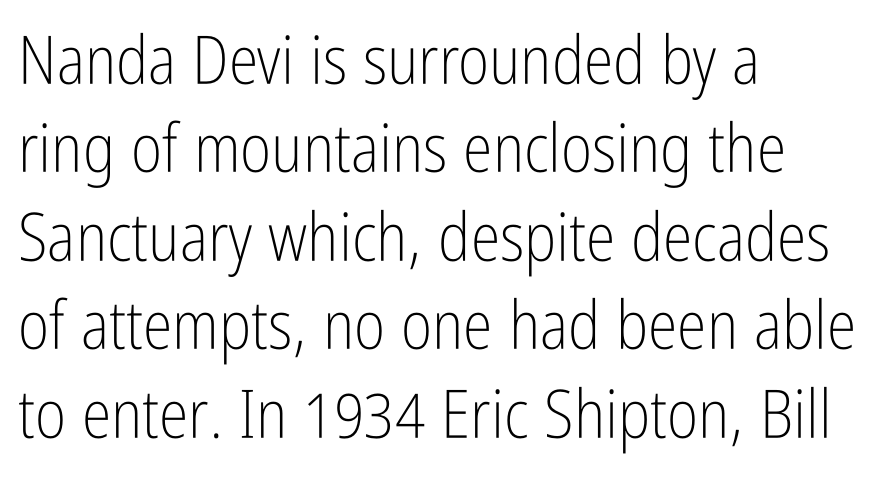
Q: Is the text bold? A: No.
Q: Is the text italic (slanted)? A: No, it is upright.
Q: Is the typeface a serif or a sans-serif typeface? A: Sans-serif.
Q: Is the text underlined? A: No.
Q: How is the paragraph aligned? A: Left-aligned.
Q: Is the spacing between letters normal or unusually wide? A: Normal.
Q: Is the spacing between lines tight, normal or loose? A: Normal.
Q: Width (condensed, normal, or wide)? A: Condensed.
Q: Stroke contrast? A: Low.
Q: x-height? A: Medium.
Q: Monospaced? A: No.
